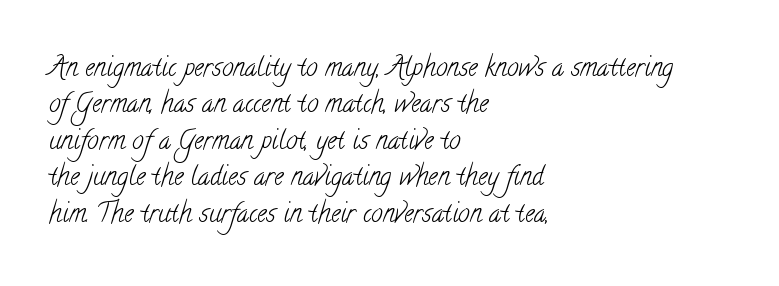
Each line starts at the same left margin while the right side varies. Regarding leading, the lines here are spaced in the standard way. No chunkiness to these letters — they're not bold. The face used here is rendered with its standard letterfit.
